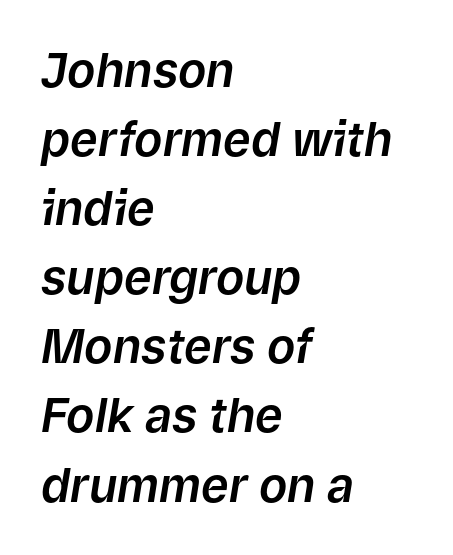
{"italic": "yes", "lean": "right", "slant_degrees": 9, "width": "normal", "stroke_contrast": "low", "x_height": "medium", "monospaced": "no", "underline": "no", "align": "left", "line_spacing": "normal", "line_spacing_ratio": 1.47, "letter_spacing": "normal", "letter_spacing_em": 0.0, "glyph_px": 47}
